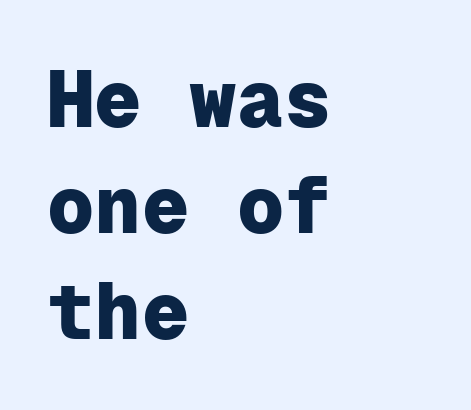
{"serif": "no", "italic": "no", "bold": "yes", "weight": "heavy", "width": "normal", "stroke_contrast": "low", "x_height": "medium", "monospaced": "yes", "underline": "no", "align": "left", "line_spacing": "normal", "line_spacing_ratio": 1.34, "letter_spacing": "normal", "letter_spacing_em": 0.0, "glyph_px": 79}
